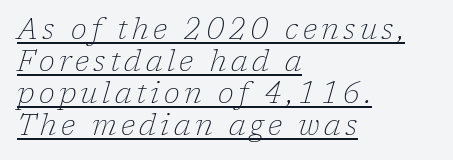
Q: Is the text bold? A: No.
Q: Is the text italic (slanted)? A: Yes, it leans right by about 17 degrees.
Q: Is the typeface a serif or a sans-serif typeface? A: Serif.
Q: Is the text underlined? A: Yes.
Q: How is the paragraph aligned? A: Left-aligned.
Q: Is the spacing between lines tight, normal or loose? A: Tight.
Q: Width (condensed, normal, or wide)? A: Normal.
Q: Stroke contrast? A: Low.
Q: x-height? A: Medium.
Q: Monospaced? A: No.
